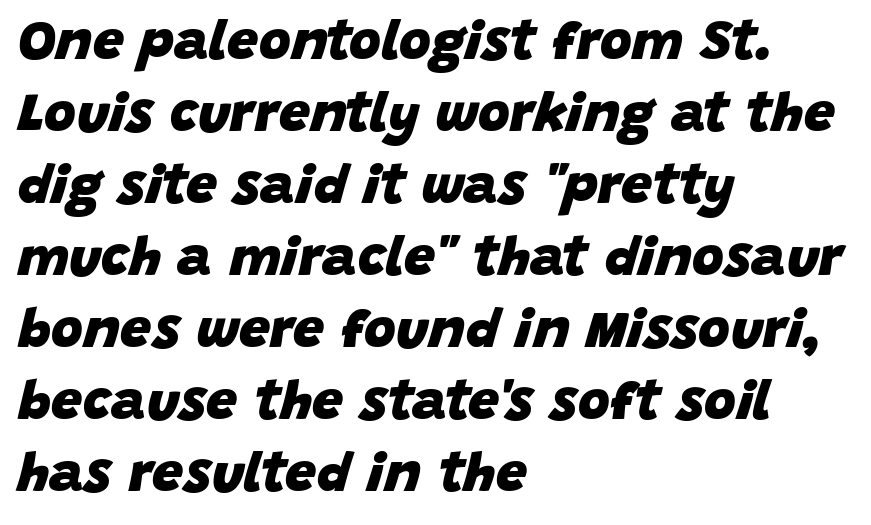
The face used here is proportionally spaced, like ordinary book or web type. Typographic density is high because the face is bold. Vertically, the passage feels balanced, rows spaced as you'd expect. A student would call this left alignment; a typographer would say flush left, rag right. There's an unmistakable incline to the writing here. Underlining? Definitely not there.
